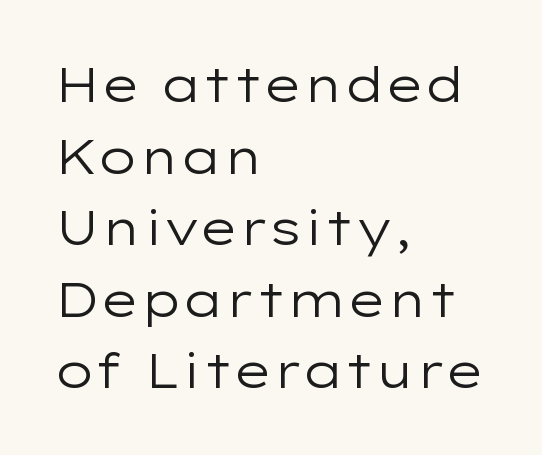
{"serif": "no", "italic": "no", "bold": "no", "weight": "regular", "width": "wide", "stroke_contrast": "low", "x_height": "medium", "monospaced": "no", "underline": "no", "align": "left", "line_spacing": "normal", "line_spacing_ratio": 1.49, "letter_spacing": "normal", "letter_spacing_em": 0.0, "glyph_px": 48}
